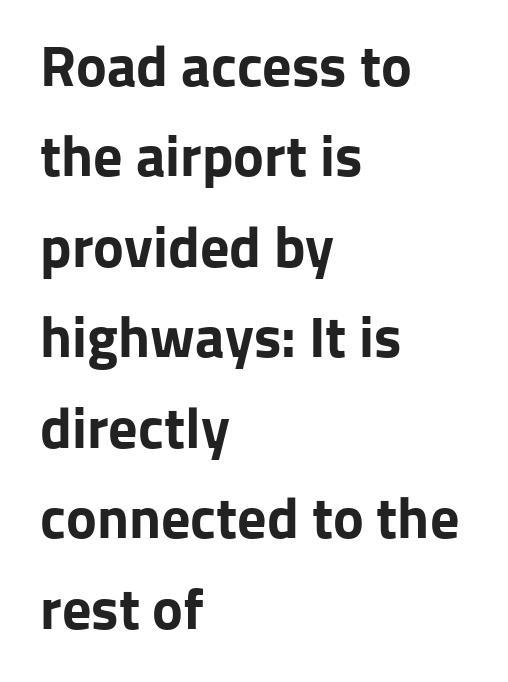
The image shows 58 px bold sans-serif type, upright; set left-aligned, normal line spacing (1.56x), normal letter spacing, not underlined; low stroke contrast and a medium x-height.
